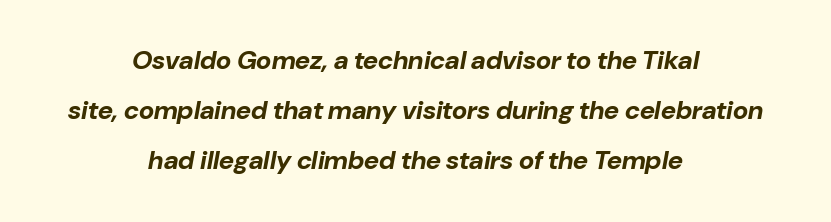
Posture: slanted. Pretty heavy lettering here — definitely bold. Is the block centered? Yes — each line is placed symmetrically about the middle. Honestly, the rows look like they've been pulled way apart. Look at the tracking — it's just the regular setting, nothing added.
